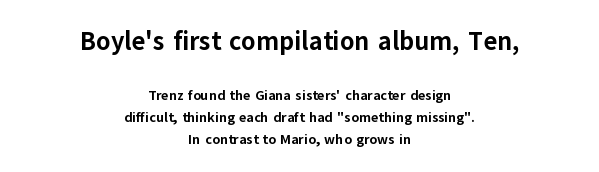
Q: Is the text bold? A: Yes.
Q: Is the text italic (slanted)? A: No, it is upright.
Q: Is the text underlined? A: No.
Q: How is the paragraph aligned? A: Centered.
Q: Is the spacing between letters normal or unusually wide? A: Normal.
Q: Is the spacing between lines tight, normal or loose? A: Normal.
Q: Which block of text is set in a larger size, the first (top) or the second (bottom)? A: The first (top) one.
